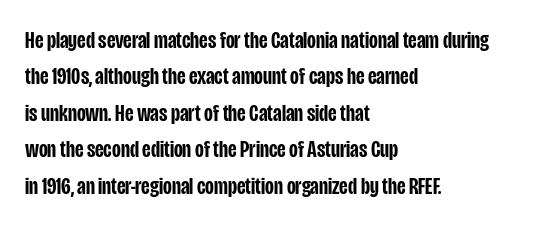
The image shows 24 px text type, upright; set left-aligned, normal line spacing (1.52x), normal letter spacing, not underlined.
